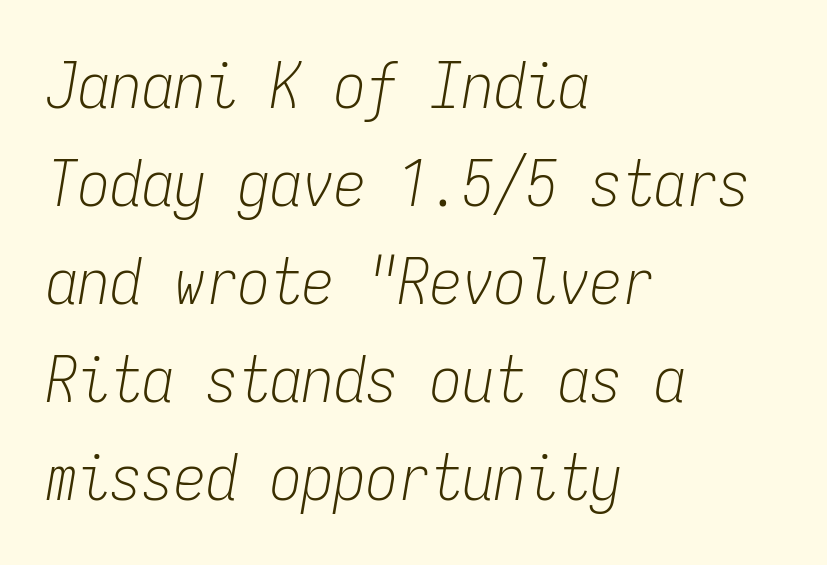
The image shows 64 px light, condensed type, italic (leaning right), monospaced; set left-aligned, normal line spacing (1.53x), normal letter spacing, not underlined; low stroke contrast and a medium x-height.
